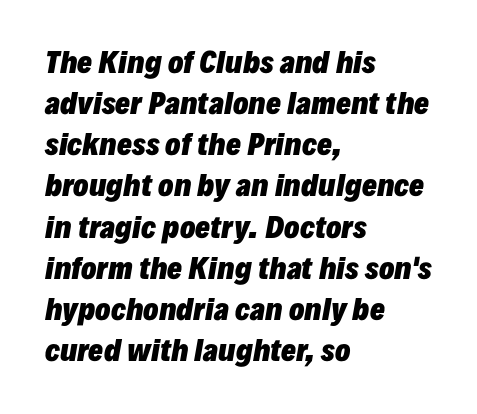
Q: Is the text bold? A: Yes.
Q: Is the text italic (slanted)? A: Yes, it leans right by about 10 degrees.
Q: Is the text underlined? A: No.
Q: How is the paragraph aligned? A: Left-aligned.
Q: Is the spacing between letters normal or unusually wide? A: Normal.
Q: Is the spacing between lines tight, normal or loose? A: Normal.
Q: Width (condensed, normal, or wide)? A: Normal.
Q: Stroke contrast? A: Low.
Q: x-height? A: Medium.
Q: Monospaced? A: No.
